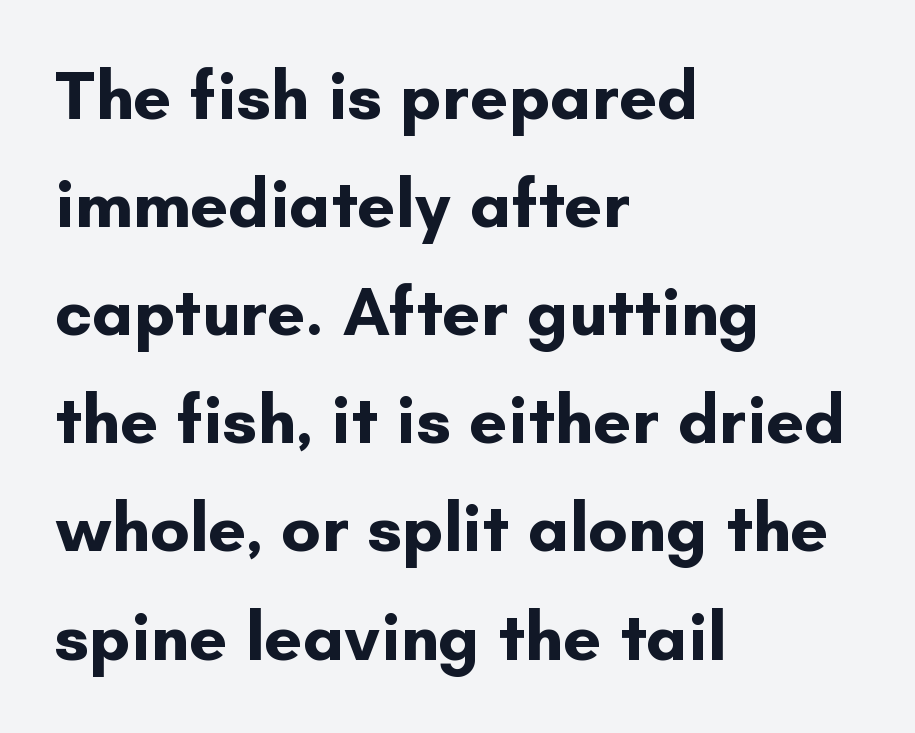
The image shows 68 px bold sans-serif type, upright; set left-aligned, normal line spacing (1.59x), normal letter spacing, not underlined; low stroke contrast and a small x-height.
